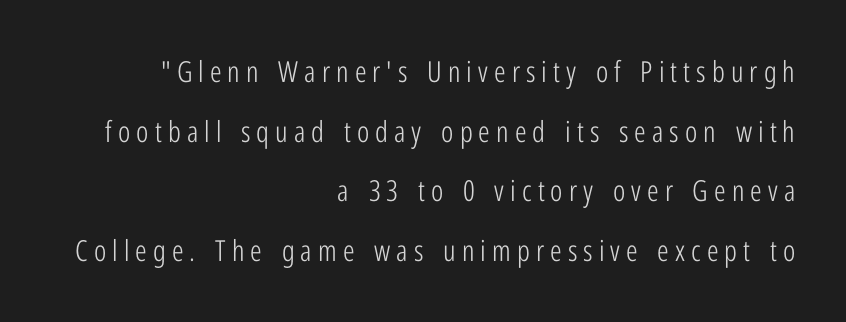
The image shows 29 px light, condensed sans-serif type, upright; set right-aligned, loose line spacing (2.06x), unusually wide letter spacing (+0.21 em), not underlined; low stroke contrast and a medium x-height.
